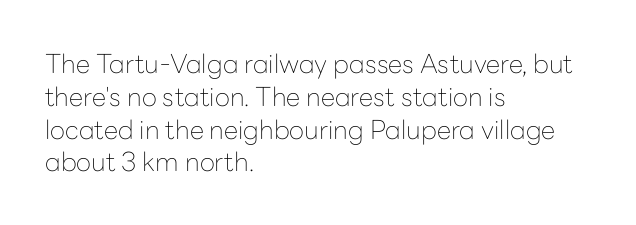
Q: Is the text bold? A: No.
Q: Is the text italic (slanted)? A: No, it is upright.
Q: Is the text underlined? A: No.
Q: How is the paragraph aligned? A: Left-aligned.
Q: Is the spacing between letters normal or unusually wide? A: Normal.
Q: Is the spacing between lines tight, normal or loose? A: Normal.
